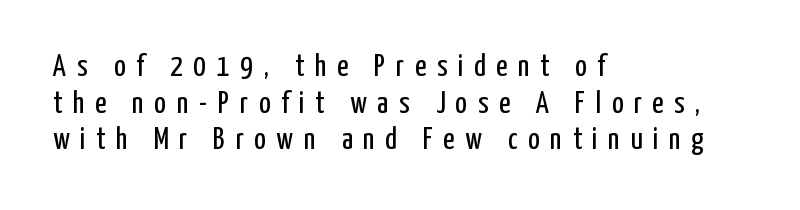
Line starts are locked; line ends wander. Substantial extra tracking has been applied to these lines. Ascenders rise straight up at ninety degrees. Check where the strokes stop: nothing finishes them off — pure sans. Proportional: the letters do not fall into vertical columns. This is not heavy type; no bold has been used.
